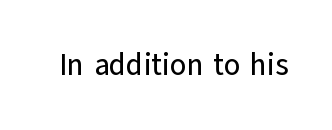
Rendered with straight, roman letterforms. Clear beneath every line of the passage. Short note: letters normally spaced. The letters advance in unequal steps, a hallmark of proportional type.
